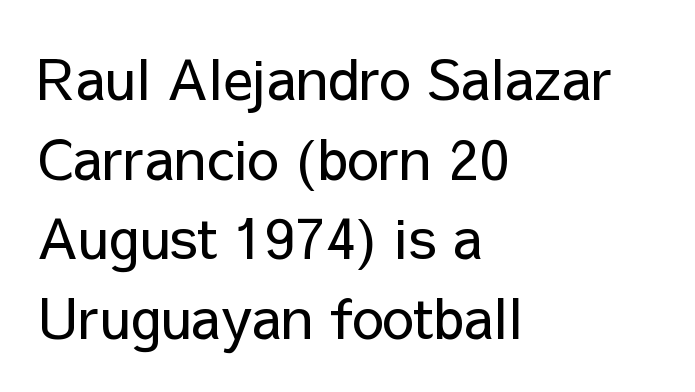
{"serif": "no", "italic": "no", "bold": "no", "weight": "regular", "width": "normal", "stroke_contrast": "low", "x_height": "medium", "monospaced": "no", "underline": "no", "align": "left", "line_spacing": "normal", "line_spacing_ratio": 1.42, "letter_spacing": "normal", "letter_spacing_em": 0.0, "glyph_px": 56}
